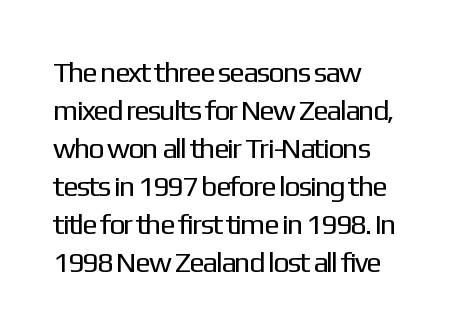
Q: Is the text bold? A: No.
Q: Is the text italic (slanted)? A: No, it is upright.
Q: Is the typeface a serif or a sans-serif typeface? A: Sans-serif.
Q: Is the text underlined? A: No.
Q: How is the paragraph aligned? A: Left-aligned.
Q: Is the spacing between letters normal or unusually wide? A: Normal.
Q: Is the spacing between lines tight, normal or loose? A: Normal.
Q: Width (condensed, normal, or wide)? A: Normal.
Q: Stroke contrast? A: Low.
Q: x-height? A: Medium.
Q: Monospaced? A: No.
